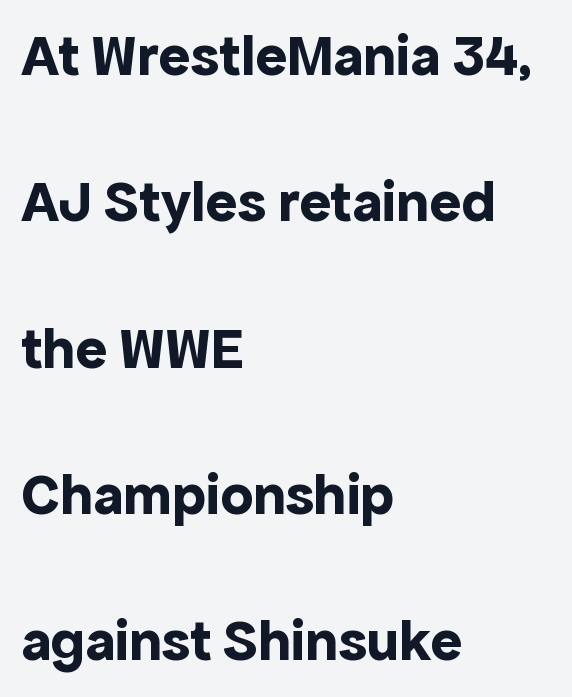
{"serif": "no", "italic": "no", "bold": "yes", "weight": "bold", "width": "normal", "x_height": "medium", "monospaced": "no", "underline": "no", "align": "left", "line_spacing": "loose", "line_spacing_ratio": 2.48, "letter_spacing": "normal", "letter_spacing_em": 0.0, "glyph_px": 59}
